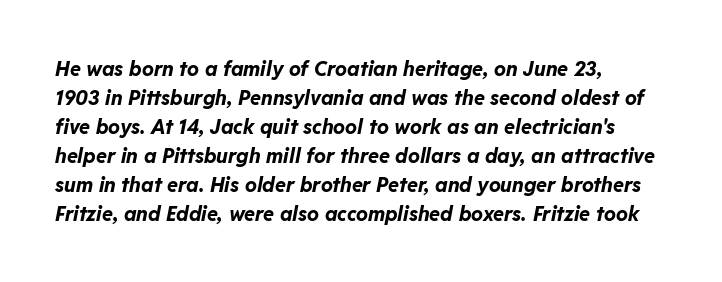
The gaps between neighbouring characters are ordinary and unremarkable. Every letter is thick-stroked: bold, no question. Horizontal bands of white between lines are of average thickness. The whole block is typeset with a tilt. Beneath every word, the page is bare.
